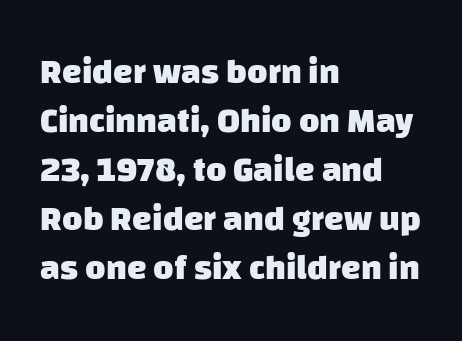
The image shows 35 px heavy sans-serif type; set left-aligned, normal line spacing (1.4x), normal letter spacing, not underlined; low stroke contrast and a large x-height.
